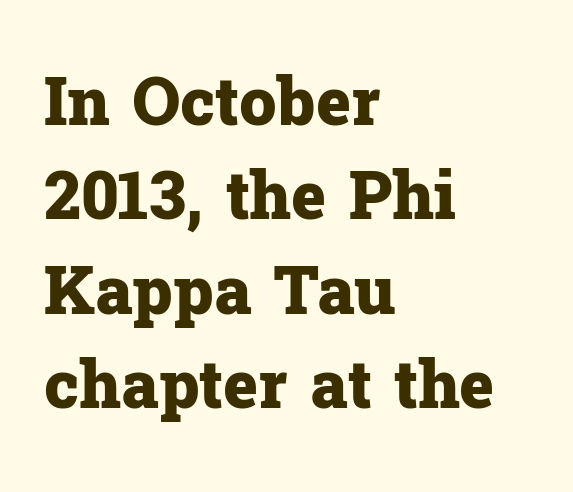
Q: Is the text bold? A: Yes.
Q: Is the text italic (slanted)? A: No, it is upright.
Q: Is the typeface a serif or a sans-serif typeface? A: Serif.
Q: Is the text underlined? A: No.
Q: How is the paragraph aligned? A: Left-aligned.
Q: Is the spacing between letters normal or unusually wide? A: Normal.
Q: Is the spacing between lines tight, normal or loose? A: Normal.
Q: Width (condensed, normal, or wide)? A: Normal.
Q: Stroke contrast? A: Low.
Q: x-height? A: Medium.
Q: Monospaced? A: No.
